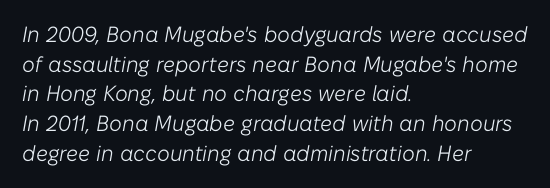
The image shows 22 px text type, italic (leaning right); set left-aligned, normal line spacing (1.35x), normal letter spacing, not underlined.
